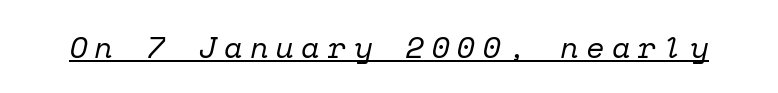
{"serif": "yes", "italic": "yes", "lean": "right", "slant_degrees": 12, "bold": "no", "weight": "regular", "width": "normal", "stroke_contrast": "low", "x_height": "medium", "monospaced": "yes", "underline": "yes", "letter_spacing": "wide", "letter_spacing_em": 0.25, "glyph_px": 30}
